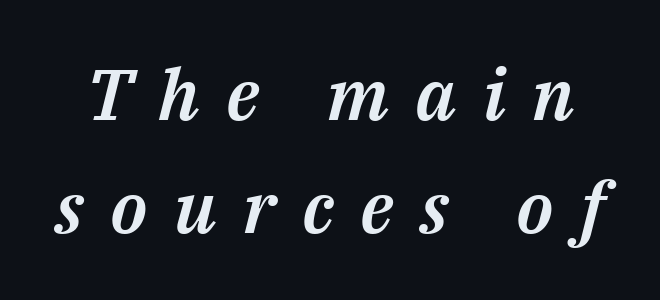
The image shows 71 px text type, italic (leaning right); set normal line spacing (1.59x), unusually wide letter spacing (+0.37 em), not underlined; medium stroke contrast and a medium x-height.
